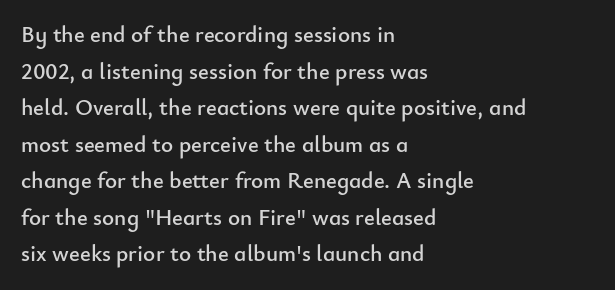
The image shows 23 px text type, upright; set left-aligned, normal line spacing (1.59x), normal letter spacing, not underlined.
